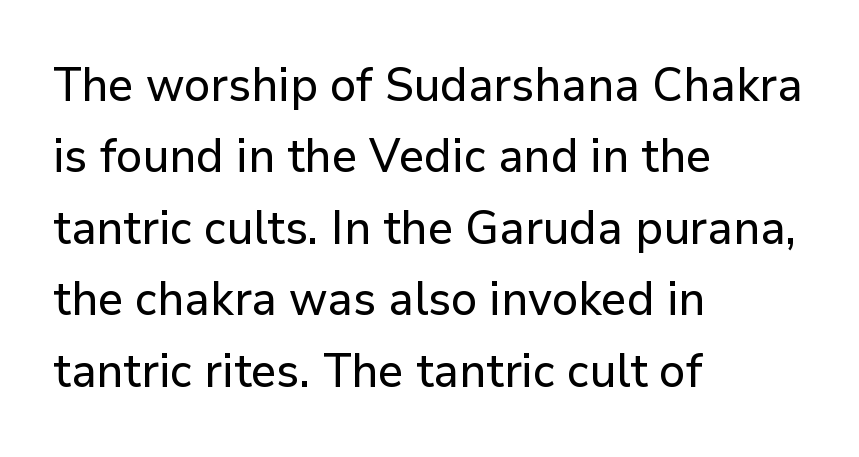
The image shows 47 px sans-serif type, upright; set left-aligned, normal line spacing (1.52x), normal letter spacing, not underlined; low stroke contrast and a medium x-height.
